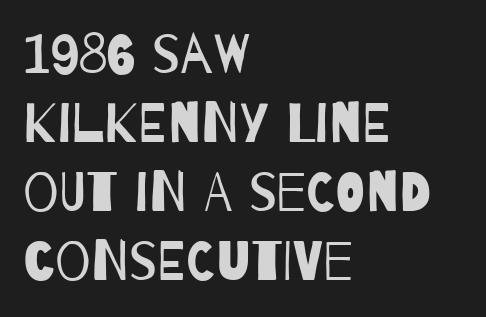
Q: Is the text bold? A: No.
Q: Is the typeface a serif or a sans-serif typeface? A: Sans-serif.
Q: Is the text underlined? A: No.
Q: How is the paragraph aligned? A: Left-aligned.
Q: Is the spacing between letters normal or unusually wide? A: Normal.
Q: Width (condensed, normal, or wide)? A: Condensed.
Q: Stroke contrast? A: Low.
Q: x-height? A: Large.
Q: Monospaced? A: No.
